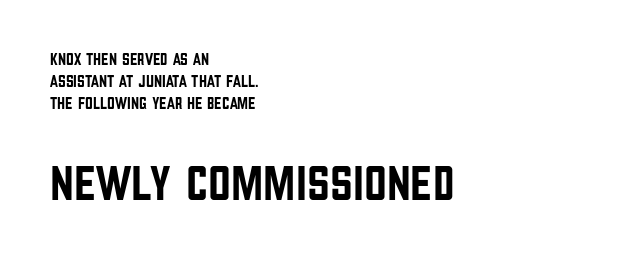
{"serif": "no", "italic": "no", "width": "condensed", "stroke_contrast": "low", "x_height": "large", "monospaced": "no", "underline": "no", "align": "left", "line_spacing": "normal", "line_spacing_ratio": 1.29, "letter_spacing": "normal", "letter_spacing_em": 0.0, "larger_block": "second", "size_ratio": 2.94, "glyph_px": 50}
